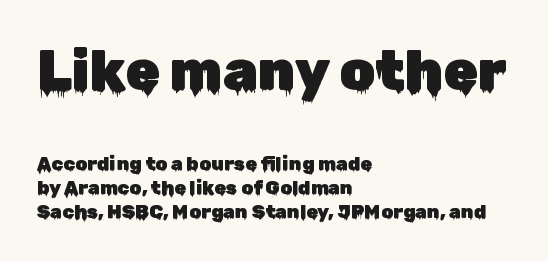
{"serif": "no", "italic": "no", "width": "normal", "stroke_contrast": "low", "x_height": "medium", "monospaced": "no", "underline": "no", "align": "left", "line_spacing": "normal", "line_spacing_ratio": 1.26, "letter_spacing": "normal", "letter_spacing_em": 0.0, "larger_block": "first", "size_ratio": 2.95, "glyph_px": 56}
